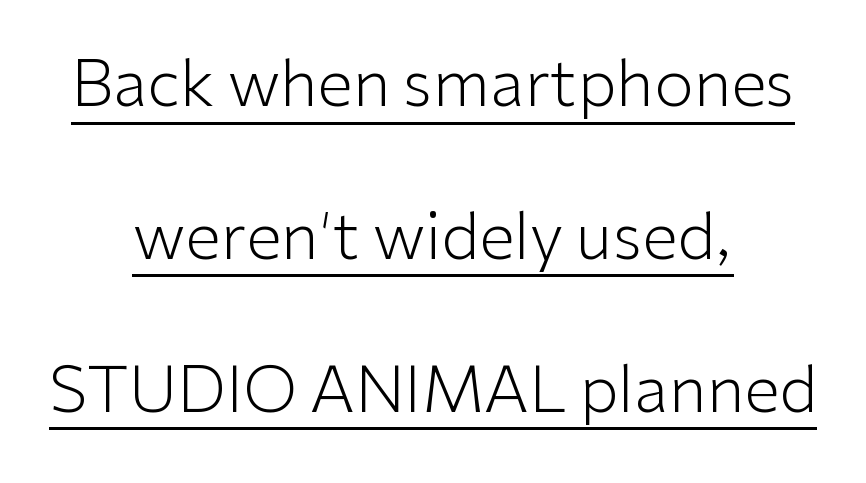
To sum up the face: it is a sans, with no serifs. The passage shown is typed in a proportional face where columns would drift. Line starts and ends both wander, symmetrically. Stem width sits at or under what a default text font uses.
